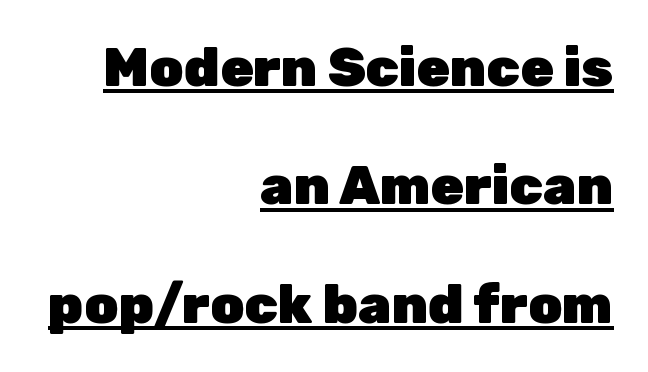
The image shows 54 px heavy sans-serif type, upright; set right-aligned, loose line spacing (2.19x), normal letter spacing, underlined; low stroke contrast and a medium x-height.
